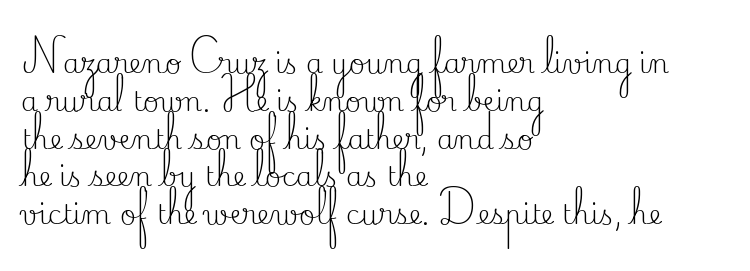
Short note: letters normally spaced. These lines are set flush left with a ragged right edge. The passage shown is not bold in any degree. Rows of type keep a routine distance in the vertical direction. This is the regular roman posture of the typeface.
